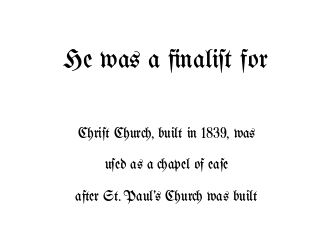
Nothing unusual about the tracking: characters are spaced as the font intends. Anything drawn beneath the words? Only blank space. These lines stack symmetrically, like a column narrowing and widening about its center. Compared with typical paragraphs, the rows here are farther apart. No chunkiness to these letters — they're not bold. Notice how the stems are strictly vertical — no italics here.
